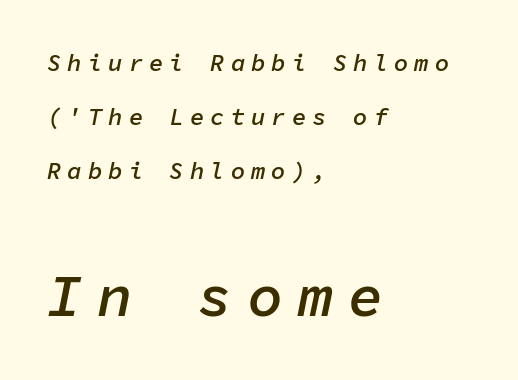
Semibold letterforms, between regular and bold. These lines are set flush left with a ragged right edge. Reading down the column, the eye jumps a long way to each next line. Fixed-width glyphs throughout — classic coding-font behaviour. Which chunk is bigger? The second one — the bottom block dwarfs the top.
